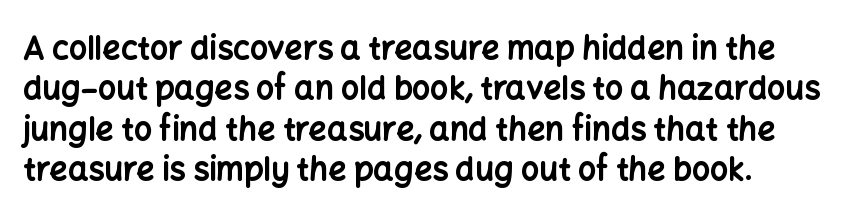
The image shows 32 px bold sans-serif type, upright; set left-aligned, normal line spacing (1.26x), normal letter spacing, not underlined; low stroke contrast and a medium x-height.
